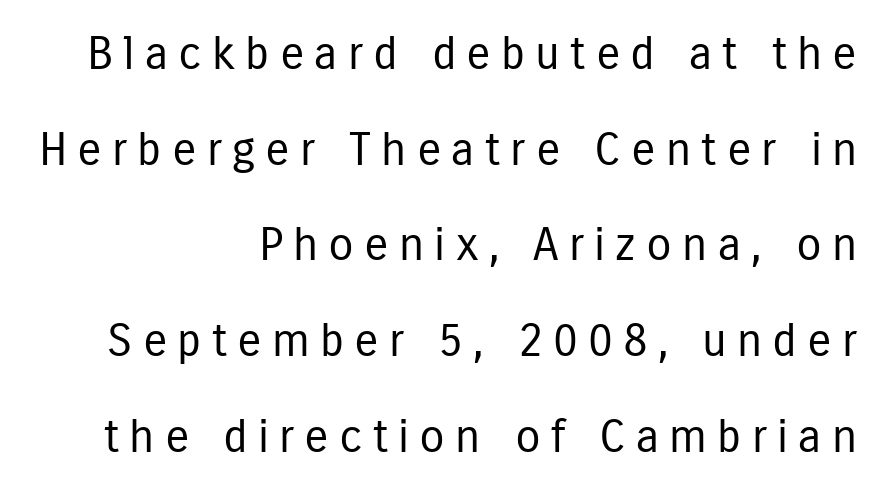
Do the characters align in a grid? No, the font is proportional. A light-to-regular cut is what we see here. In terms of letterspacing, this is a distinctly airy, spread setting. Nope, not italic — everything's standing straight. Is this a sans? Yes — the strokes have no serifs.
